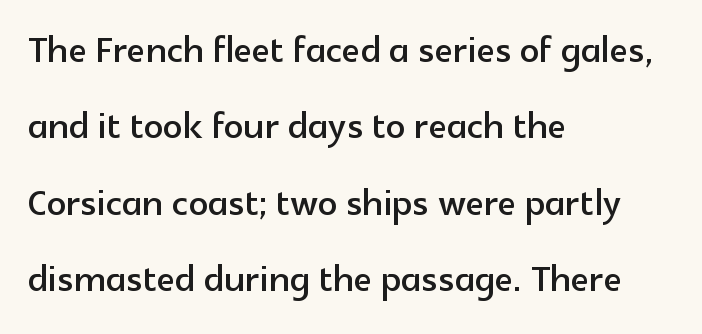
The image shows 48 px sans-serif type, upright; set left-aligned, normal line spacing (1.59x), normal letter spacing, not underlined; a medium x-height.
